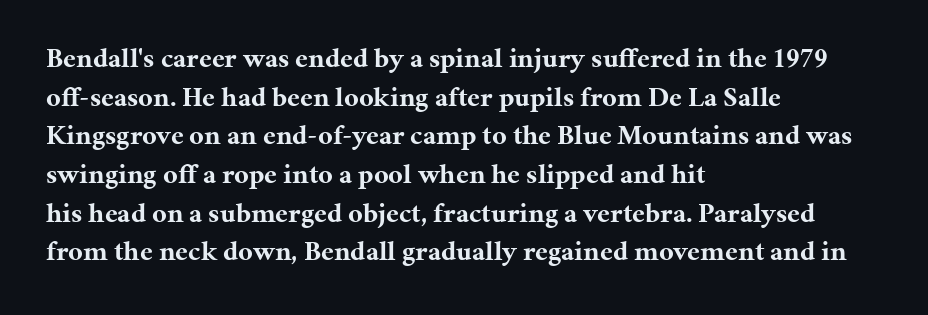
{"serif": "yes", "italic": "no", "bold": "yes", "weight": "bold", "width": "normal", "stroke_contrast": "medium", "x_height": "medium", "monospaced": "no", "underline": "no", "align": "left", "line_spacing": "normal", "line_spacing_ratio": 1.38, "letter_spacing": "normal", "letter_spacing_em": 0.0, "glyph_px": 28}
